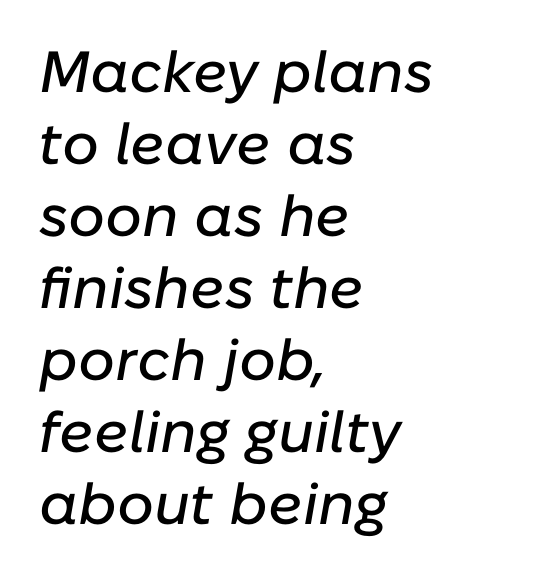
{"italic": "yes", "lean": "right", "slant_degrees": 10, "width": "normal", "stroke_contrast": "low", "x_height": "medium", "monospaced": "no", "underline": "no", "align": "left", "line_spacing_ratio": 1.24, "letter_spacing": "normal", "letter_spacing_em": 0.0, "glyph_px": 58}
